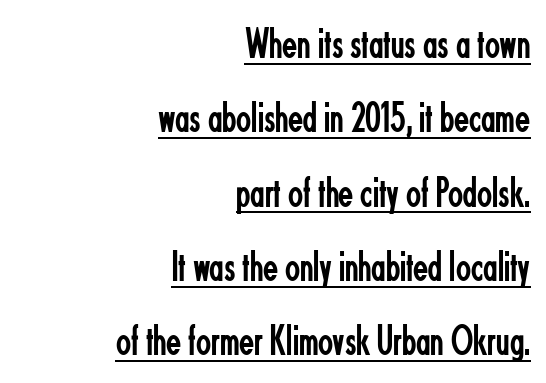
{"serif": "no", "italic": "no", "bold": "no", "weight": "regular", "width": "condensed", "stroke_contrast": "low", "x_height": "small", "monospaced": "no", "underline": "yes", "align": "right", "line_spacing": "normal", "line_spacing_ratio": 1.69, "letter_spacing": "normal", "letter_spacing_em": 0.0, "glyph_px": 44}
